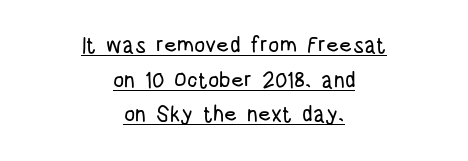
Look at the tracking — it's just the regular setting, nothing added. A continuous stroke trails under the words, as in a hyperlink. Reading down the block, each line starts at a different indent, mirrored at its end. Normally led — the rows are evenly, conventionally spaced.
